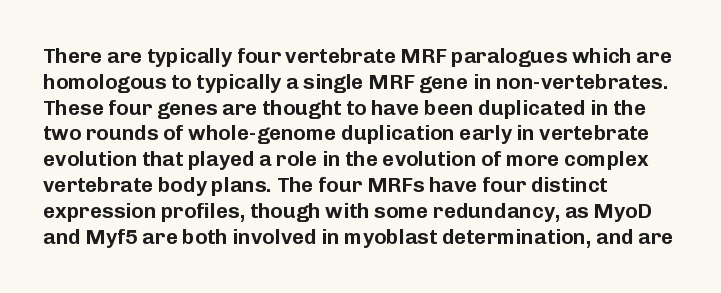
Q: Is the text italic (slanted)? A: No, it is upright.
Q: Is the text underlined? A: No.
Q: How is the paragraph aligned? A: Left-aligned.
Q: Is the spacing between letters normal or unusually wide? A: Normal.
